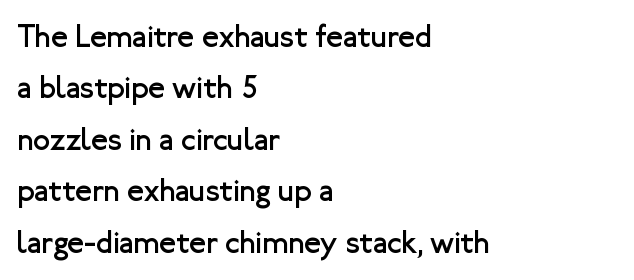
Stems here are at most as thick as an everyday book face. Underline: absent. The designer went with a sans here, leaving each stem footless. Quick note: interline space is typical. Notice how the stems are strictly vertical — no italics here. Do the characters align in a grid? No, the font is proportional.
